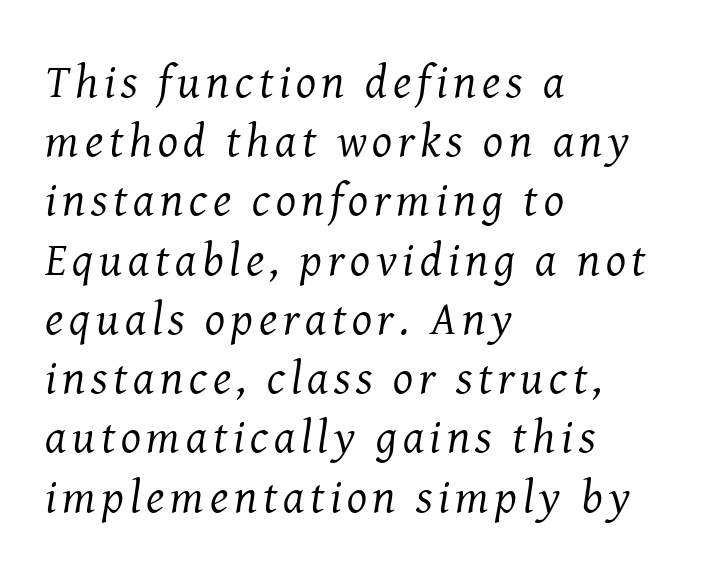
The type family on display is of the serif kind. Each line starts at the same left margin while the right side varies. Leading: standard. Nobody drew a line under any word here. Is the type slanted? Yes — the strokes lean at a clear angle. The passage shown is typed in a proportional face where columns would drift.
